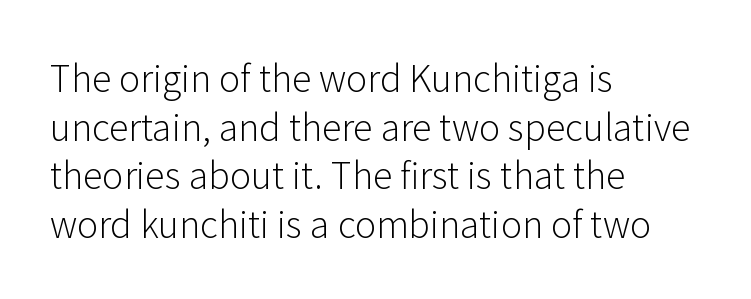
{"serif": "no", "italic": "no", "bold": "no", "weight": "light", "width": "normal", "stroke_contrast": "low", "x_height": "medium", "monospaced": "no", "underline": "no", "align": "left", "line_spacing": "normal", "line_spacing_ratio": 1.35, "letter_spacing": "normal", "letter_spacing_em": 0.0, "glyph_px": 36}
